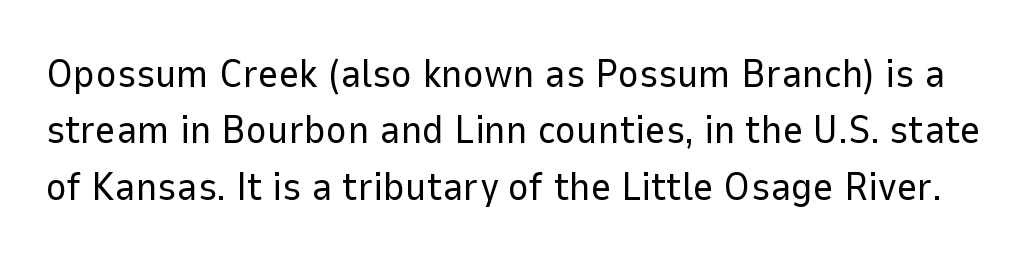
Q: Is the text bold? A: No.
Q: Is the text italic (slanted)? A: No, it is upright.
Q: Is the typeface a serif or a sans-serif typeface? A: Sans-serif.
Q: Is the text underlined? A: No.
Q: Is the spacing between letters normal or unusually wide? A: Normal.
Q: Is the spacing between lines tight, normal or loose? A: Normal.
Q: Width (condensed, normal, or wide)? A: Normal.
Q: Stroke contrast? A: Low.
Q: x-height? A: Medium.
Q: Monospaced? A: No.
